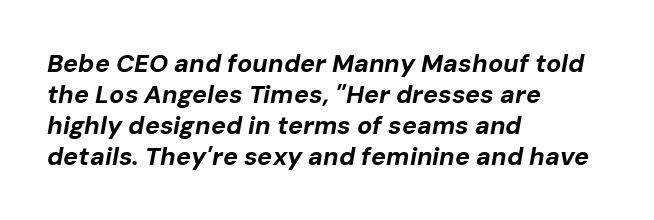
{"italic": "yes", "lean": "right", "slant_degrees": 10, "bold": "yes", "underline": "no", "align": "left", "line_spacing_ratio": 1.24, "letter_spacing": "normal", "letter_spacing_em": 0.0, "glyph_px": 25}
